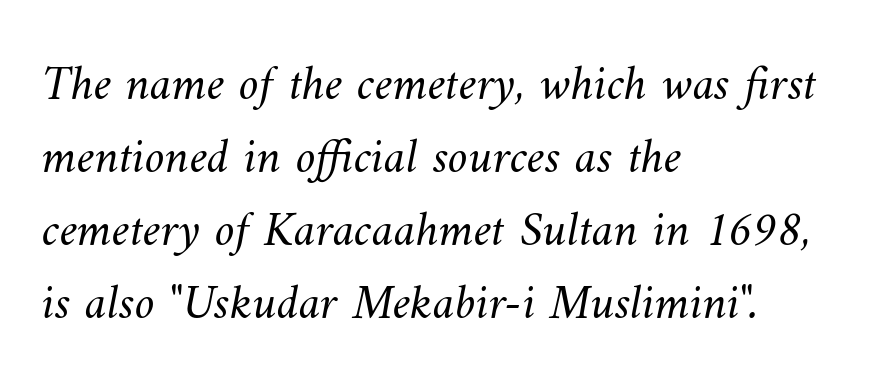
The image shows 50 px light type; set left-aligned, normal line spacing (1.46x), normal letter spacing, not underlined; medium stroke contrast and a small x-height.
